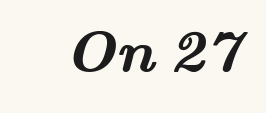
The image shows 60 px semibold, wide serif type; set normal letter spacing, not underlined; medium stroke contrast and a small x-height.
